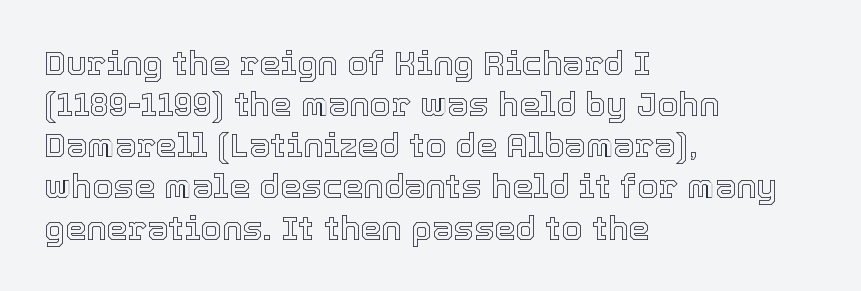
The image shows 34 px text type, upright; set left-aligned, line spacing 1.21x, normal letter spacing, not underlined; a medium x-height.
